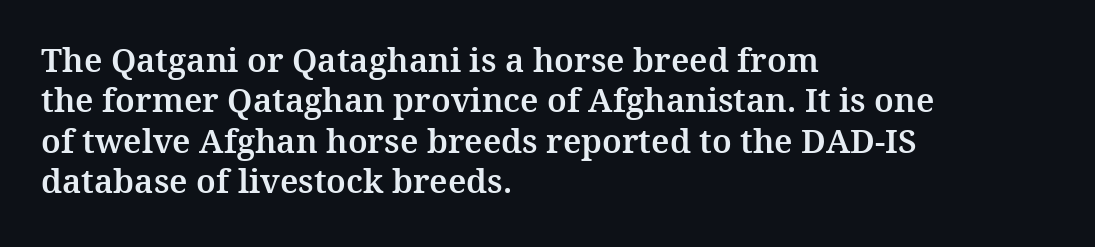
This rendering employs a face with finishing strokes, i.e., a serif. The face used here is proportionally spaced, like ordinary book or web type. Notice how the stems are strictly vertical — no italics here. The passage shown is not underscored anywhere.
